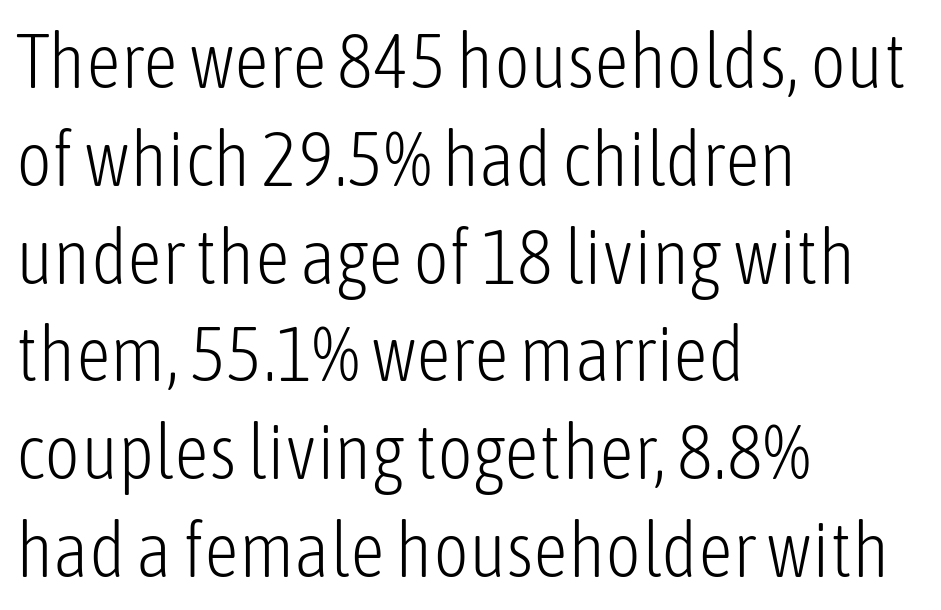
{"serif": "no", "italic": "no", "bold": "no", "weight": "light", "width": "condensed", "stroke_contrast": "low", "x_height": "medium", "monospaced": "no", "underline": "no", "align": "left", "line_spacing": "normal", "line_spacing_ratio": 1.27, "letter_spacing": "normal", "letter_spacing_em": 0.0, "glyph_px": 77}
